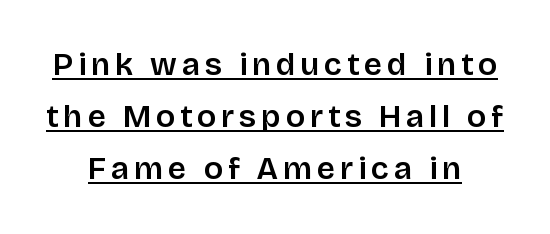
Q: Is the text bold? A: Semi-bold.
Q: Is the text italic (slanted)? A: No, it is upright.
Q: Is the typeface a serif or a sans-serif typeface? A: Sans-serif.
Q: Is the text underlined? A: Yes.
Q: How is the paragraph aligned? A: Centered.
Q: Is the spacing between lines tight, normal or loose? A: Normal.
Q: Width (condensed, normal, or wide)? A: Normal.
Q: Stroke contrast? A: Low.
Q: x-height? A: Large.
Q: Monospaced? A: No.
